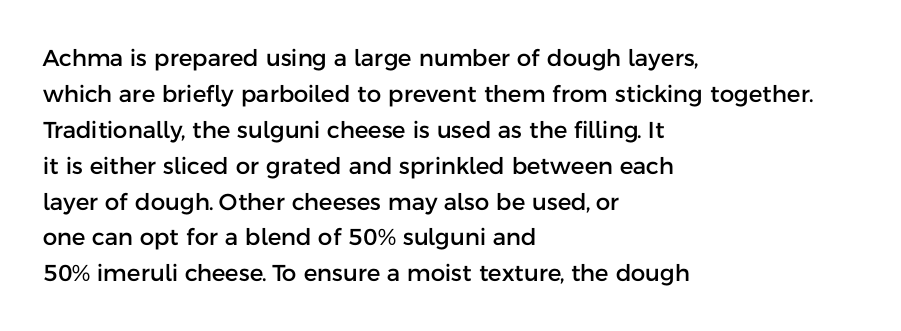
The passage shown has conventional tracking throughout. The axis of the letterforms is exactly vertical. In CSS terms this would be text-align: left. The area under the type is left untouched.
